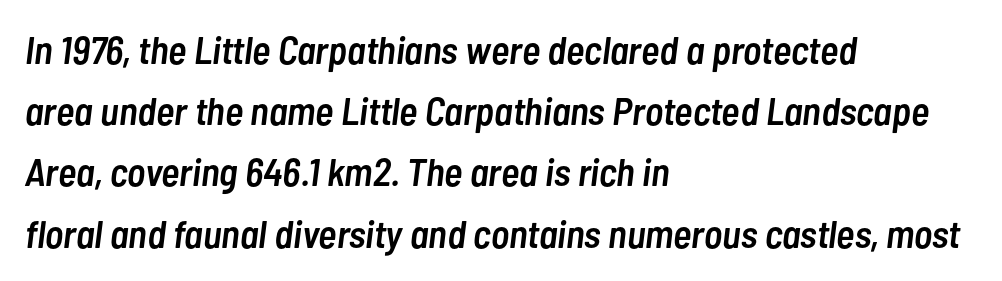
{"italic": "yes", "lean": "right", "slant_degrees": 7, "bold": "semi", "weight": "semibold", "width": "condensed", "stroke_contrast": "low", "x_height": "medium", "monospaced": "no", "underline": "no", "align": "left", "line_spacing": "normal", "line_spacing_ratio": 1.57, "letter_spacing": "normal", "letter_spacing_em": 0.0, "glyph_px": 39}
